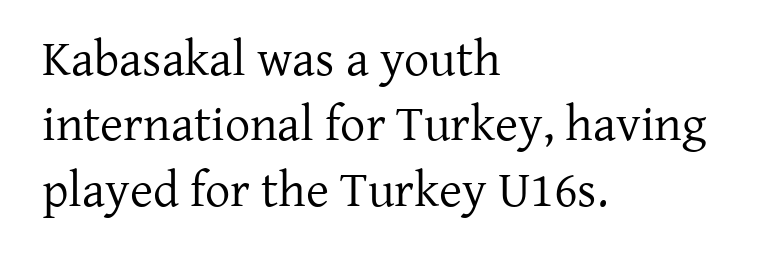
Is the letter spacing exaggerated? No — it looks like the ordinary default. Vertical strokes here are truly vertical. Summary of weight: not heavy and not bold. Leading matches the norm, producing a regular column. In terms of letterform style, serifs are clearly present. Horizontally, the lines are justified to the leading edge only.
